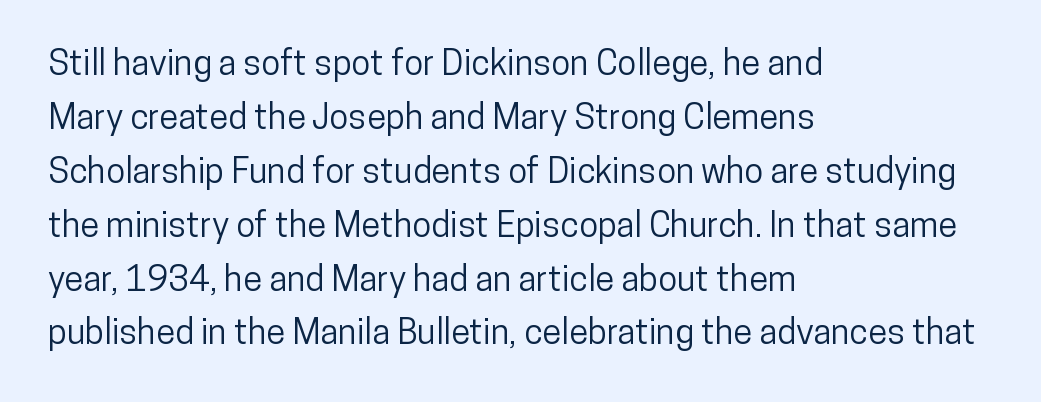
Q: Is the text italic (slanted)? A: No, it is upright.
Q: Is the typeface a serif or a sans-serif typeface? A: Sans-serif.
Q: Is the text underlined? A: No.
Q: How is the paragraph aligned? A: Left-aligned.
Q: Is the spacing between letters normal or unusually wide? A: Normal.
Q: Is the spacing between lines tight, normal or loose? A: Normal.
Q: Width (condensed, normal, or wide)? A: Condensed.
Q: Stroke contrast? A: Low.
Q: x-height? A: Medium.
Q: Monospaced? A: No.
